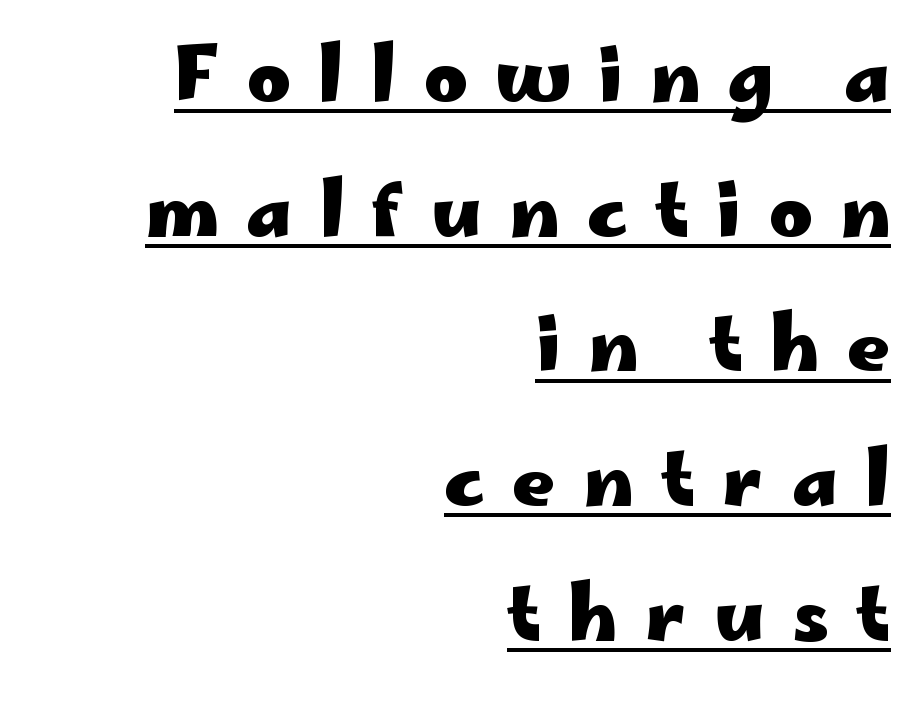
{"serif": "no", "italic": "no", "bold": "yes", "weight": "heavy", "width": "wide", "stroke_contrast": "low", "x_height": "small", "monospaced": "no", "underline": "yes", "align": "right", "line_spacing_ratio": 1.82, "letter_spacing": "wide", "letter_spacing_em": 0.37, "glyph_px": 74}
